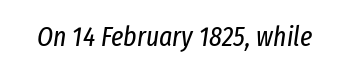
The image shows 28 px regular-weight, condensed type, italic (leaning right); set normal letter spacing, not underlined; low stroke contrast and a medium x-height.
